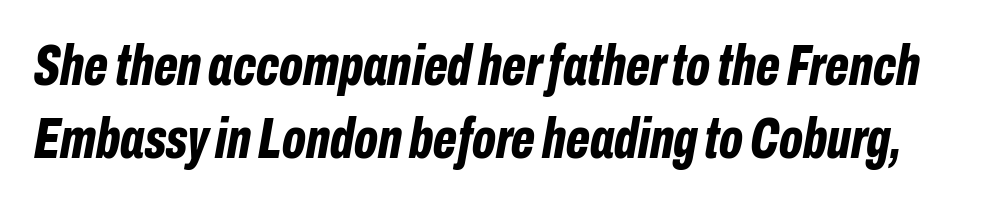
Bold? Absolutely — the strokes are thick and heavy. Varying glyph widths throughout — classic text-font behaviour. The string is rendered with underlining switched off. The horizontal fit of the characters is conventional and even. Is the type slanted? Yes — the strokes lean at a clear angle.
